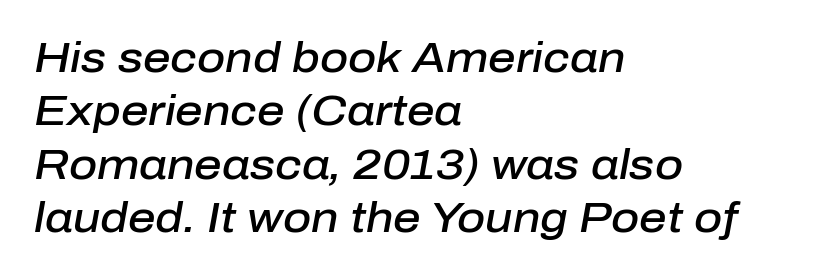
{"italic": "yes", "lean": "right", "slant_degrees": 10, "bold": "semi", "weight": "semibold", "width": "normal", "stroke_contrast": "low", "x_height": "medium", "monospaced": "no", "underline": "no", "align": "left", "line_spacing_ratio": 1.24, "letter_spacing": "normal", "letter_spacing_em": 0.0, "glyph_px": 43}
